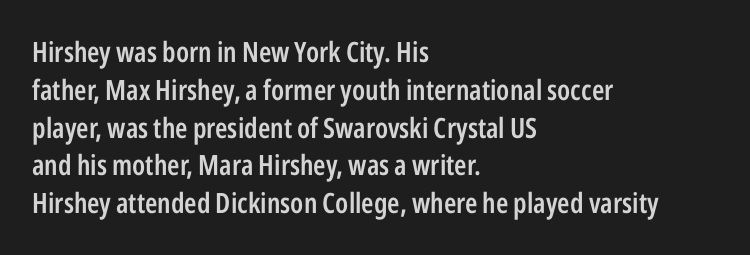
{"serif": "no", "italic": "no", "bold": "semi", "weight": "semibold", "width": "condensed", "stroke_contrast": "low", "x_height": "medium", "monospaced": "no", "underline": "no", "align": "left", "line_spacing": "normal", "line_spacing_ratio": 1.35, "letter_spacing": "normal", "letter_spacing_em": 0.0, "glyph_px": 28}
